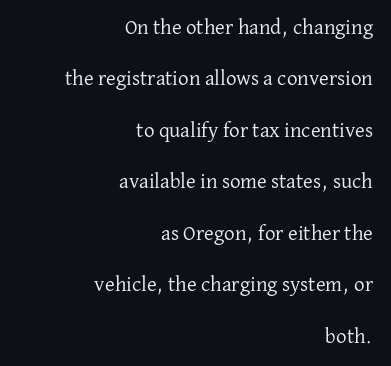
The image shows 21 px text type, upright; set right-aligned, loose line spacing (2.45x), normal letter spacing, not underlined.
